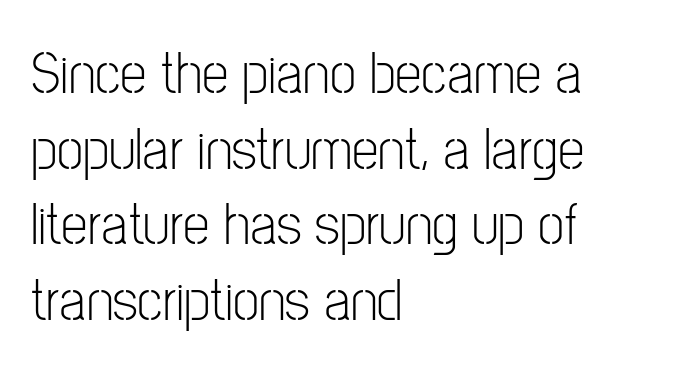
No extra ink here — the face is not bold. Reading down the column, the eye jumps a familiar distance to each next line. Every stem runs plumb, perpendicular to the baseline. This is sans-serif lettering, the kind often seen on screens and signage. Proportional: the letters do not fall into vertical columns. Check under the words: just untouched page.
